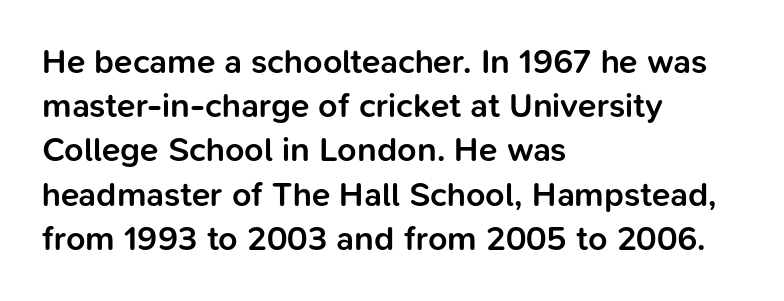
Q: Is the text bold? A: Semi-bold.
Q: Is the text italic (slanted)? A: No, it is upright.
Q: Is the typeface a serif or a sans-serif typeface? A: Sans-serif.
Q: Is the text underlined? A: No.
Q: How is the paragraph aligned? A: Left-aligned.
Q: Is the spacing between letters normal or unusually wide? A: Normal.
Q: Is the spacing between lines tight, normal or loose? A: Normal.
Q: Width (condensed, normal, or wide)? A: Normal.
Q: Stroke contrast? A: Low.
Q: x-height? A: Medium.
Q: Monospaced? A: No.
